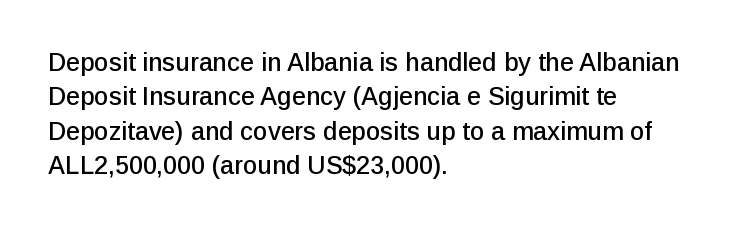
Style check: upright. All the whitespace from short lines collects on the right. Rule under the text: the space is simply empty. Leading matches the norm, producing a regular column.
